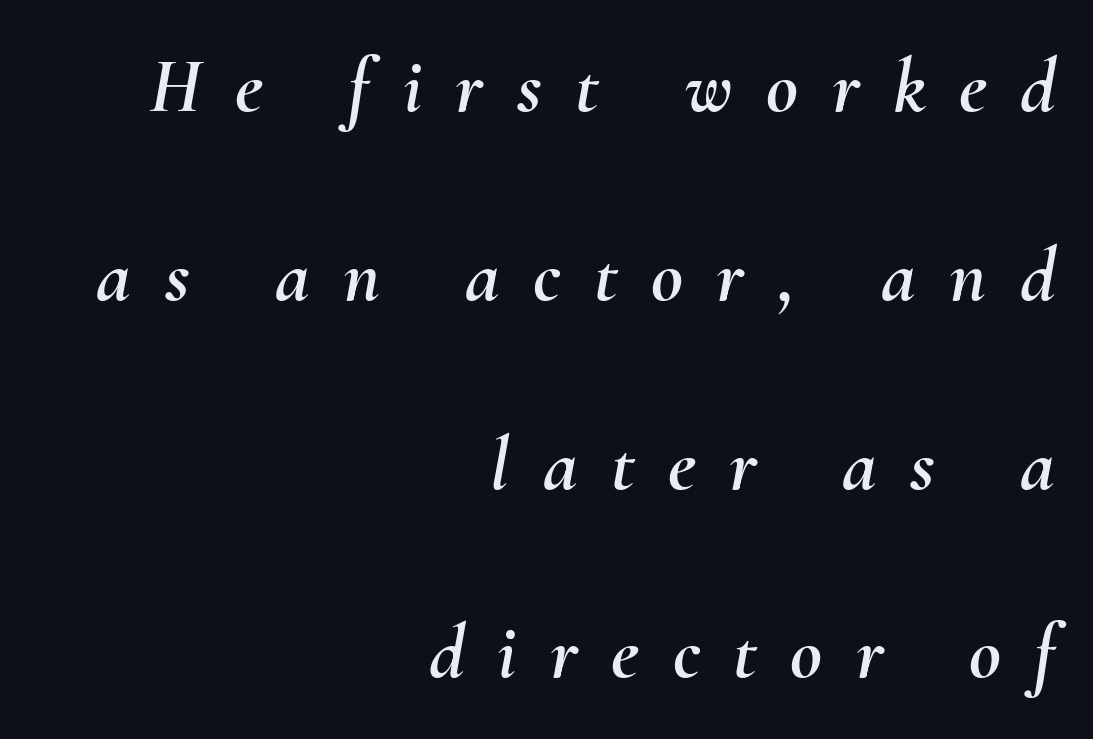
The image shows 78 px text type, italic (leaning right); set right-aligned, loose line spacing (2.42x), unusually wide letter spacing (+0.43 em), not underlined; medium stroke contrast and a small x-height.
